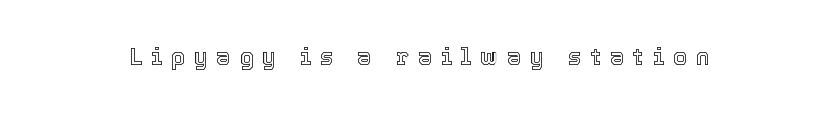
{"italic": "no", "underline": "no", "letter_spacing": "wide", "letter_spacing_em": 0.38, "glyph_px": 23}
